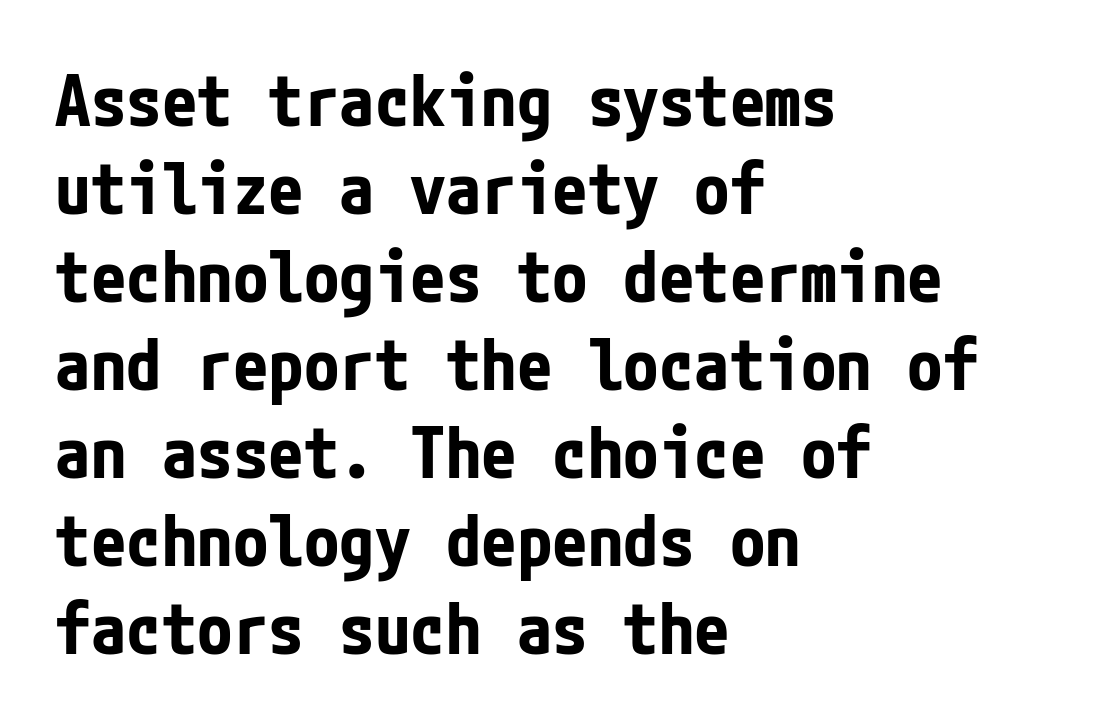
Emphasis by weight is at full strength: bold. Every row of glyphs begins at an identical x-position on the left. Any mark beneath the type? The region is blank. Stroke terminals: plain, sans-serif.
